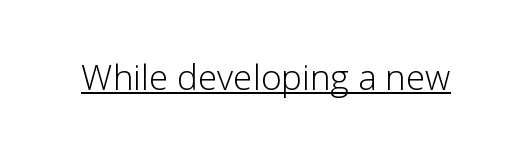
The passage shown is typeset with a sans-serif family. Do the characters align in a grid? No, the font is proportional. Does the lettering tilt? It doesn't — this is upright. Like a heading marked for emphasis, these lines bear an underscore. Honestly, the letter spacing is just normal — you wouldn't notice it.
